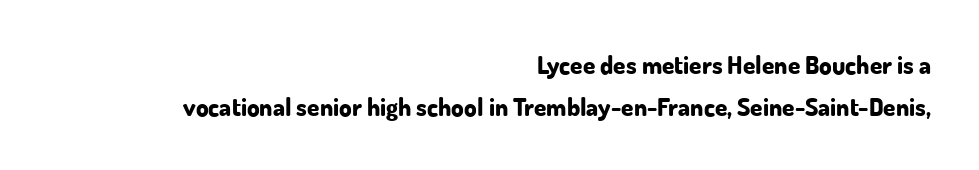
{"italic": "no", "bold": "yes", "underline": "no", "align": "right", "line_spacing": "normal", "line_spacing_ratio": 1.68, "letter_spacing": "normal", "letter_spacing_em": 0.0, "glyph_px": 25}
